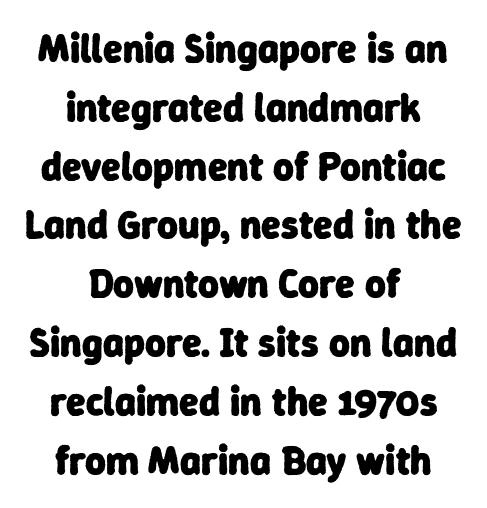
Q: Is the text bold? A: Yes.
Q: Is the typeface a serif or a sans-serif typeface? A: Sans-serif.
Q: Is the text underlined? A: No.
Q: How is the paragraph aligned? A: Centered.
Q: Is the spacing between letters normal or unusually wide? A: Normal.
Q: Is the spacing between lines tight, normal or loose? A: Normal.
Q: Width (condensed, normal, or wide)? A: Normal.
Q: Stroke contrast? A: Low.
Q: x-height? A: Medium.
Q: Monospaced? A: No.
